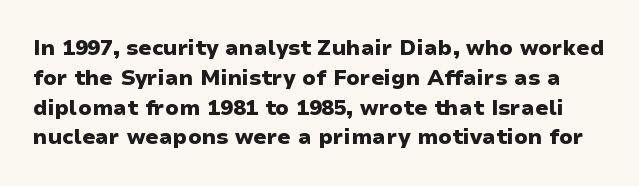
Q: Is the text bold? A: Yes.
Q: Is the text italic (slanted)? A: No, it is upright.
Q: Is the text underlined? A: No.
Q: Is the spacing between letters normal or unusually wide? A: Normal.
Q: Is the spacing between lines tight, normal or loose? A: Normal.
